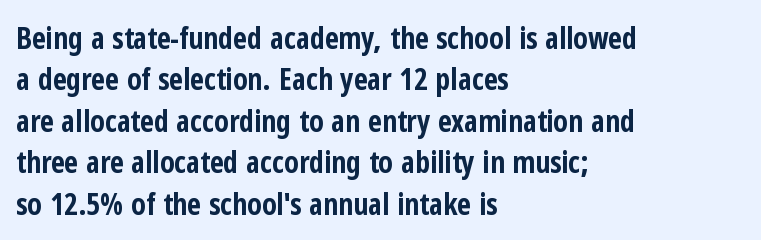
{"serif": "no", "italic": "no", "bold": "yes", "weight": "bold", "width": "condensed", "stroke_contrast": "low", "x_height": "medium", "monospaced": "no", "underline": "no", "align": "left", "line_spacing": "normal", "line_spacing_ratio": 1.38, "letter_spacing": "normal", "letter_spacing_em": 0.0, "glyph_px": 30}
